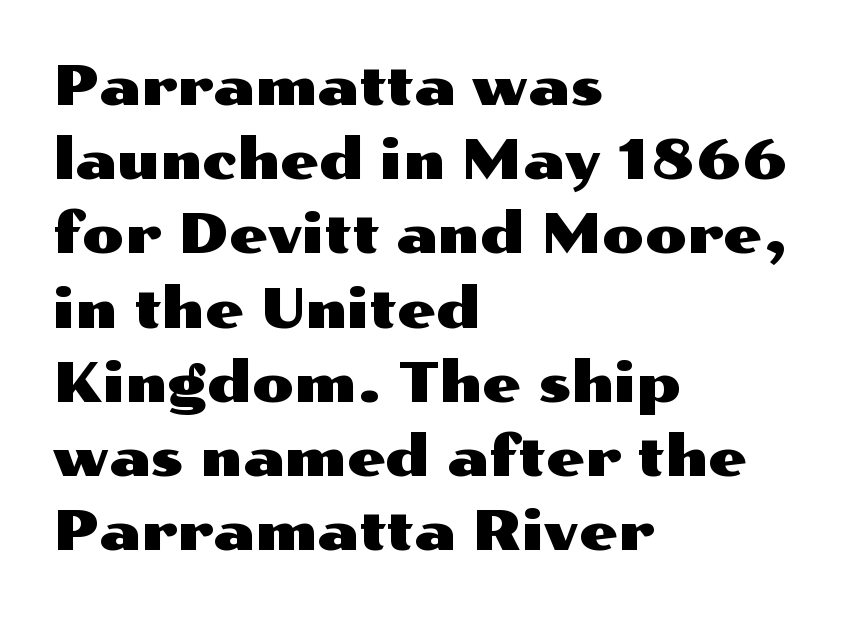
Standard letterfit; no display-style spreading of the glyphs. Leading matches the norm, producing a regular column. Posture: straight, roman, zero tilt. The passage shown is typed in a proportional face where columns would drift. Type without underlining. Classification — sans serif.
